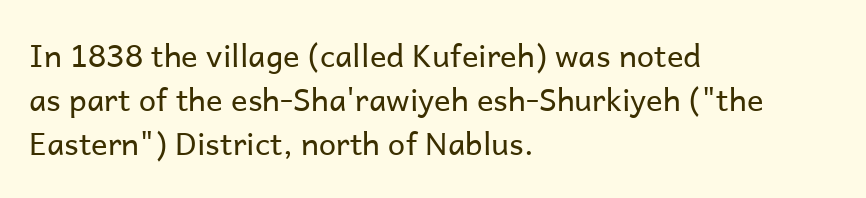
{"serif": "no", "italic": "no", "bold": "no", "weight": "regular", "width": "normal", "stroke_contrast": "low", "x_height": "medium", "monospaced": "no", "underline": "no", "align": "left", "line_spacing": "normal", "line_spacing_ratio": 1.42, "letter_spacing": "normal", "letter_spacing_em": 0.0, "glyph_px": 31}
